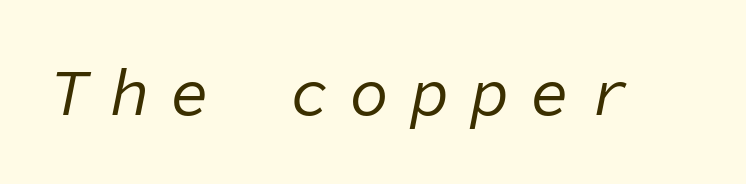
Quick note: italic. Weight: not bold — regular or lighter. This sample uses expanded letter spacing, leaving extra air between glyphs. Words float on clear page, feet unadorned.
